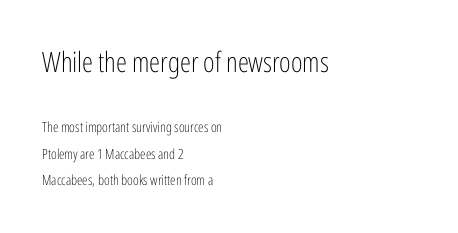
The image shows 28 px light, condensed sans-serif type, upright; set left-aligned, line spacing 1.89x, normal letter spacing, not underlined; the first (top) block is 2.0x larger; low stroke contrast and a medium x-height.
